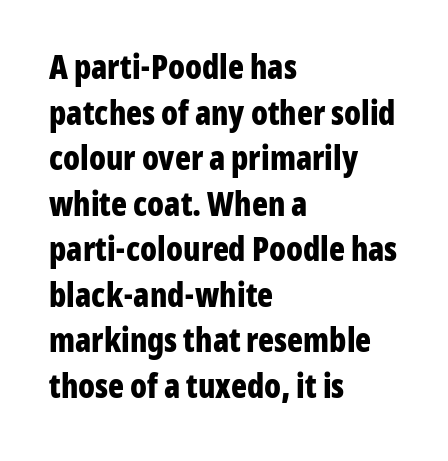
The image shows 33 px bold, condensed sans-serif type, upright; set left-aligned, normal line spacing (1.38x), normal letter spacing, not underlined; low stroke contrast and a medium x-height.
